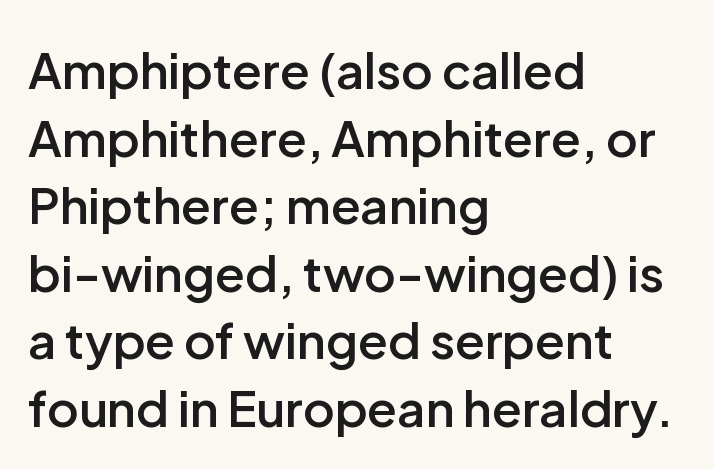
The image shows 49 px semibold sans-serif type, upright; set left-aligned, normal line spacing (1.38x), normal letter spacing, not underlined; low stroke contrast and a medium x-height.
